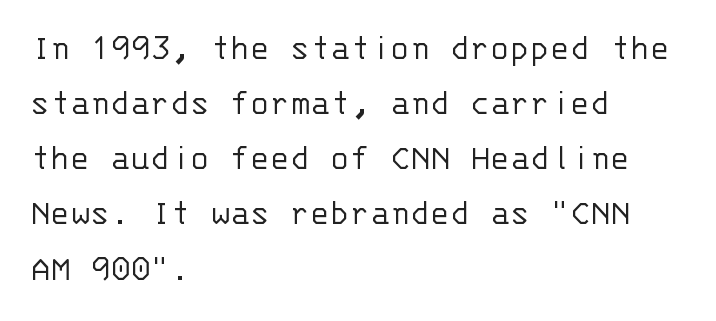
The image shows 37 px light sans-serif type, upright, monospaced; set left-aligned, normal line spacing (1.49x), normal letter spacing, not underlined; low stroke contrast and a large x-height.
